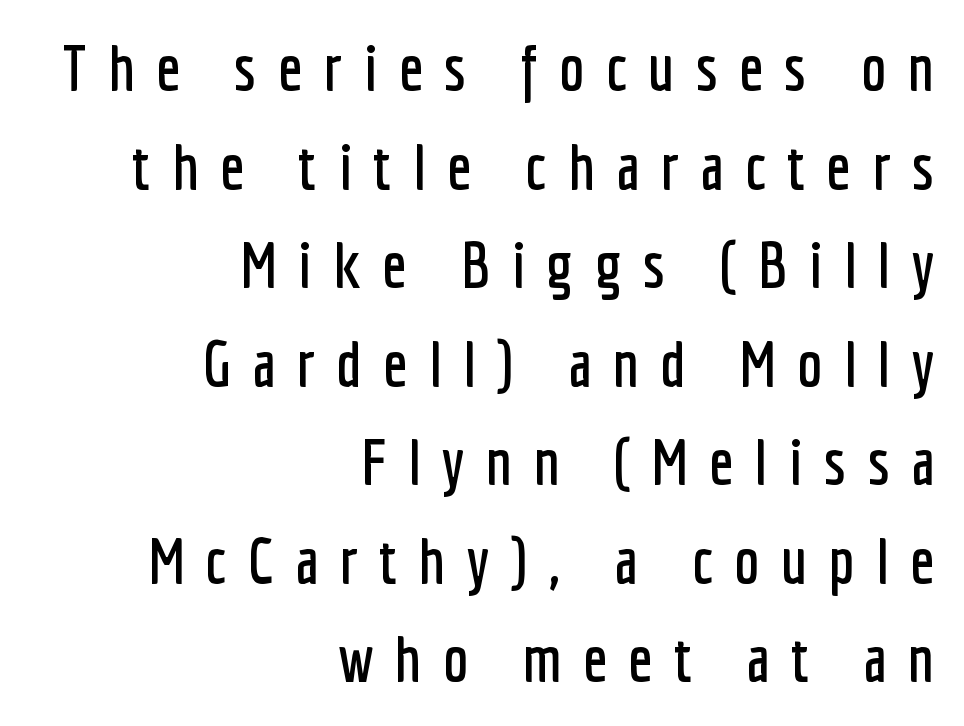
Q: Is the text italic (slanted)? A: No, it is upright.
Q: Is the typeface a serif or a sans-serif typeface? A: Sans-serif.
Q: Is the text underlined? A: No.
Q: How is the paragraph aligned? A: Right-aligned.
Q: Is the spacing between letters normal or unusually wide? A: Unusually wide.
Q: Is the spacing between lines tight, normal or loose? A: Normal.
Q: Width (condensed, normal, or wide)? A: Condensed.
Q: Stroke contrast? A: Low.
Q: x-height? A: Medium.
Q: Monospaced? A: No.
